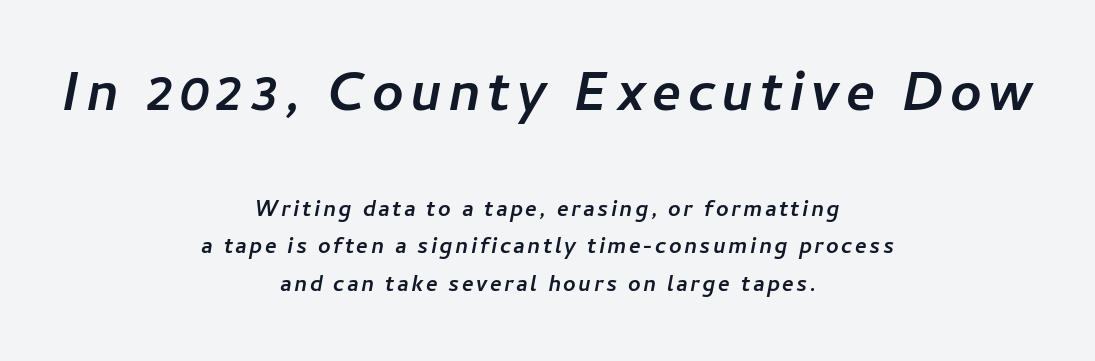
{"italic": "yes", "lean": "right", "slant_degrees": 11, "bold": "yes", "weight": "semibold", "width": "normal", "stroke_contrast": "low", "x_height": "medium", "monospaced": "no", "underline": "no", "align": "center", "line_spacing_ratio": 1.72, "larger_block": "first", "size_ratio": 2.5, "glyph_px": 55}
